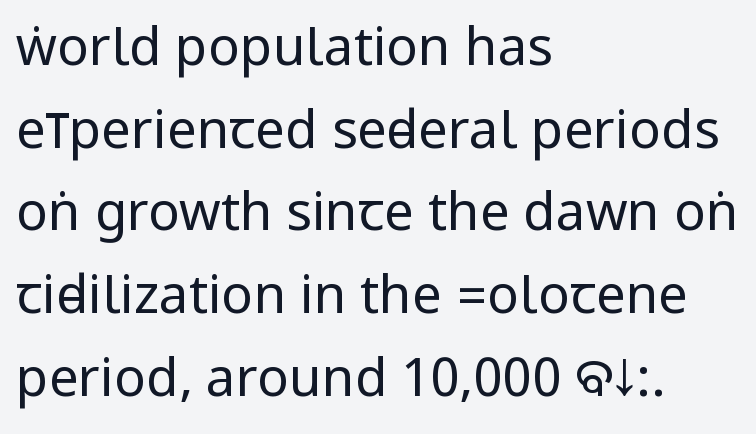
Vertical strokes here are truly vertical. Check the space under the baseline: it is left empty. Leftover space on each line is placed entirely after the last word. Students, observe: this is what conventionally led text looks like. Tracking value appears to be zero — textbook default spacing. The face looks like a standard text weight, possibly lighter.
